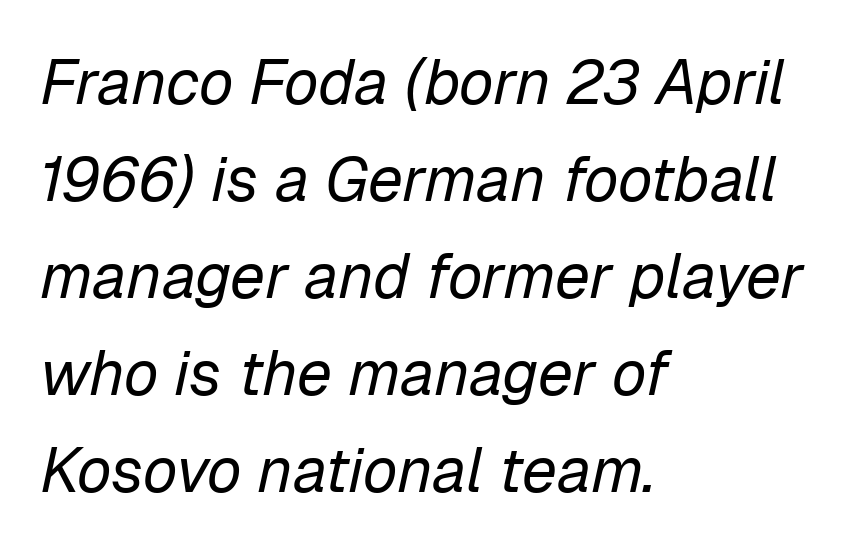
{"italic": "yes", "lean": "right", "slant_degrees": 12, "bold": "no", "weight": "regular", "width": "normal", "stroke_contrast": "low", "x_height": "medium", "monospaced": "no", "underline": "no", "align": "left", "line_spacing": "normal", "line_spacing_ratio": 1.54, "letter_spacing": "normal", "letter_spacing_em": 0.0, "glyph_px": 63}
